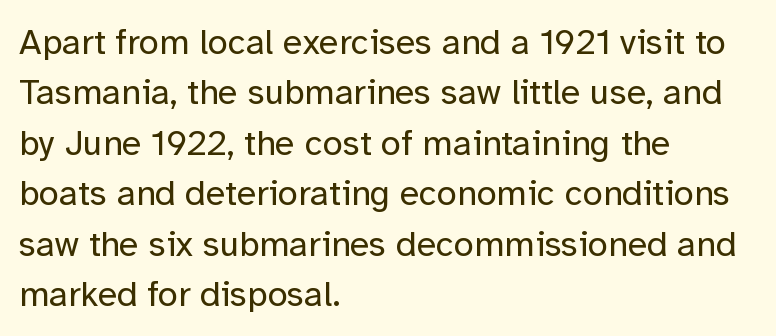
Q: Is the text bold? A: No.
Q: Is the text italic (slanted)? A: No, it is upright.
Q: Is the typeface a serif or a sans-serif typeface? A: Sans-serif.
Q: Is the text underlined? A: No.
Q: How is the paragraph aligned? A: Left-aligned.
Q: Is the spacing between letters normal or unusually wide? A: Normal.
Q: Is the spacing between lines tight, normal or loose? A: Normal.
Q: Width (condensed, normal, or wide)? A: Normal.
Q: Stroke contrast? A: Low.
Q: x-height? A: Medium.
Q: Monospaced? A: No.
